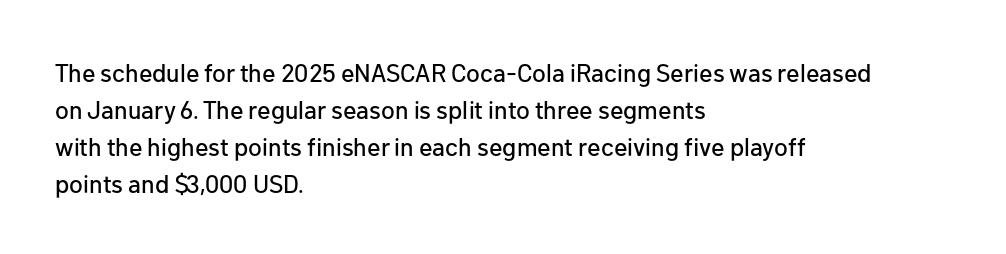
Q: Is the text italic (slanted)? A: No, it is upright.
Q: Is the text underlined? A: No.
Q: How is the paragraph aligned? A: Left-aligned.
Q: Is the spacing between letters normal or unusually wide? A: Normal.
Q: Is the spacing between lines tight, normal or loose? A: Normal.
